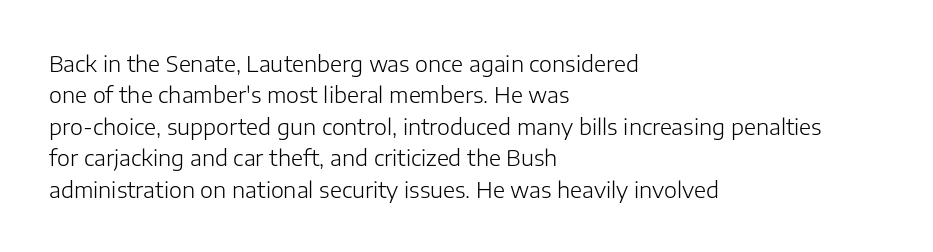
The image shows 22 px text type, upright; set left-aligned, normal line spacing (1.43x), normal letter spacing, not underlined.
